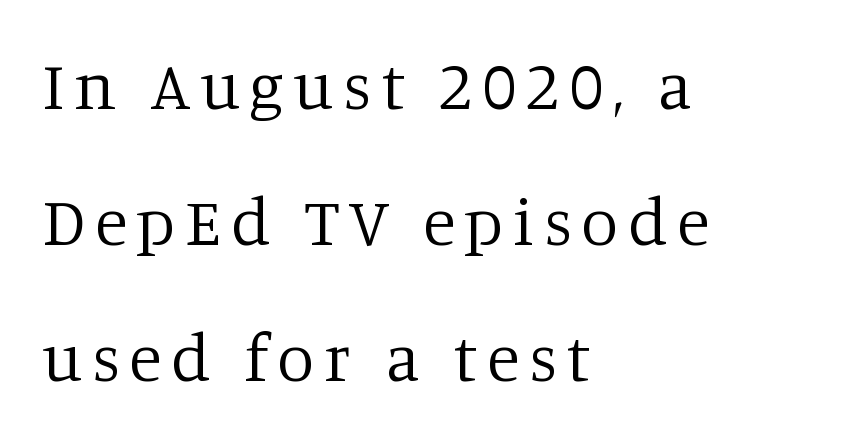
Q: Is the text bold? A: No.
Q: Is the text italic (slanted)? A: No, it is upright.
Q: Is the typeface a serif or a sans-serif typeface? A: Serif.
Q: Is the text underlined? A: No.
Q: How is the paragraph aligned? A: Left-aligned.
Q: Is the spacing between lines tight, normal or loose? A: Loose.
Q: Width (condensed, normal, or wide)? A: Normal.
Q: Stroke contrast? A: Low.
Q: x-height? A: Large.
Q: Monospaced? A: No.
